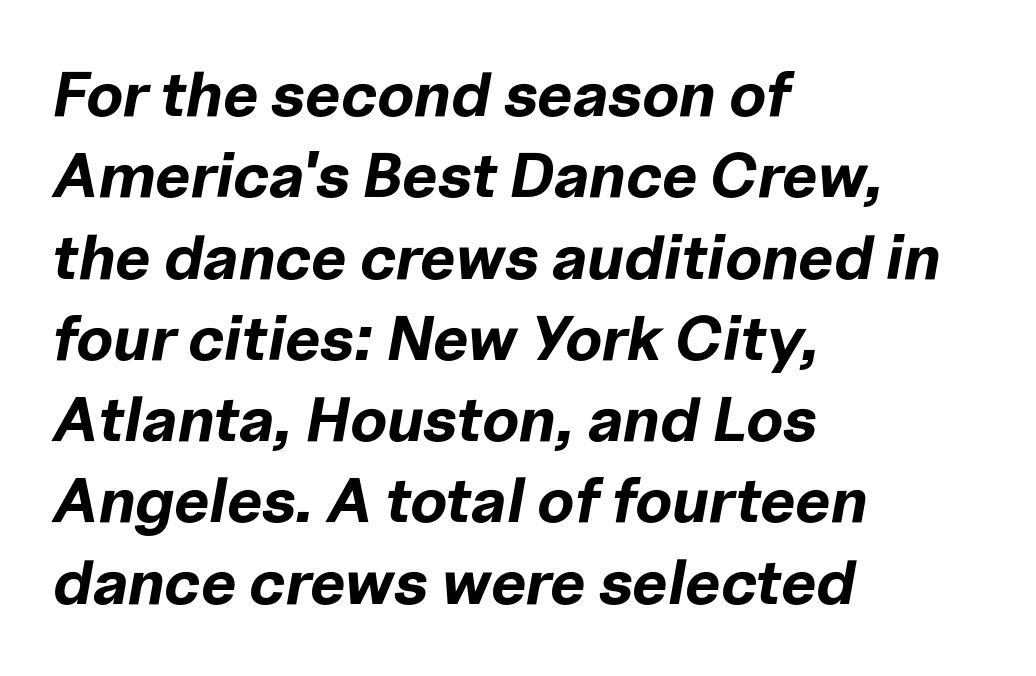
{"italic": "yes", "lean": "right", "slant_degrees": 10, "bold": "yes", "weight": "bold", "width": "normal", "stroke_contrast": "low", "x_height": "medium", "monospaced": "no", "underline": "no", "align": "left", "line_spacing": "normal", "line_spacing_ratio": 1.29, "letter_spacing": "normal", "letter_spacing_em": 0.0, "glyph_px": 63}
